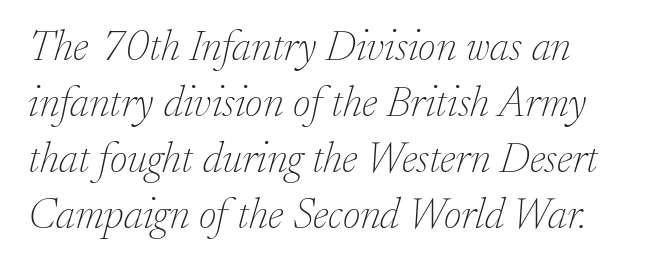
{"serif": "yes", "italic": "yes", "lean": "right", "slant_degrees": 17, "bold": "no", "weight": "thin", "width": "normal", "stroke_contrast": "low", "x_height": "small", "monospaced": "no", "underline": "no", "line_spacing": "normal", "line_spacing_ratio": 1.3, "letter_spacing": "normal", "letter_spacing_em": 0.0, "glyph_px": 43}
